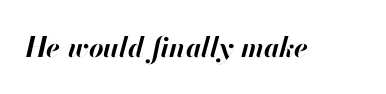
{"italic": "yes", "lean": "right", "slant_degrees": 13, "bold": "yes", "weight": "bold", "width": "normal", "stroke_contrast": "high", "x_height": "small", "monospaced": "no", "underline": "no", "letter_spacing": "normal", "letter_spacing_em": 0.0, "glyph_px": 28}
